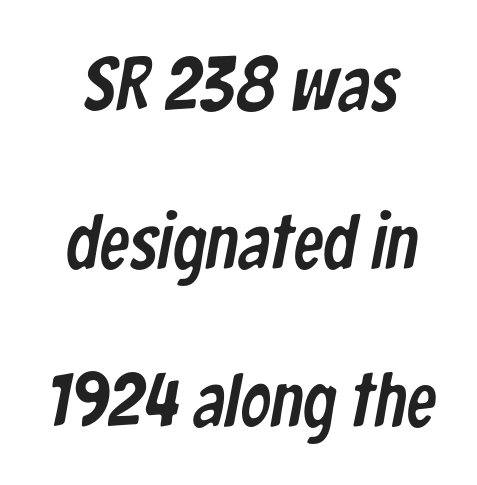
Varying glyph widths throughout — classic text-font behaviour. The type family on display is of the sans-serif kind. Does extra space separate the letters? No, they use regular spacing. The strip under each line holds only bare page. The designer dialed line spacing up above the default.
